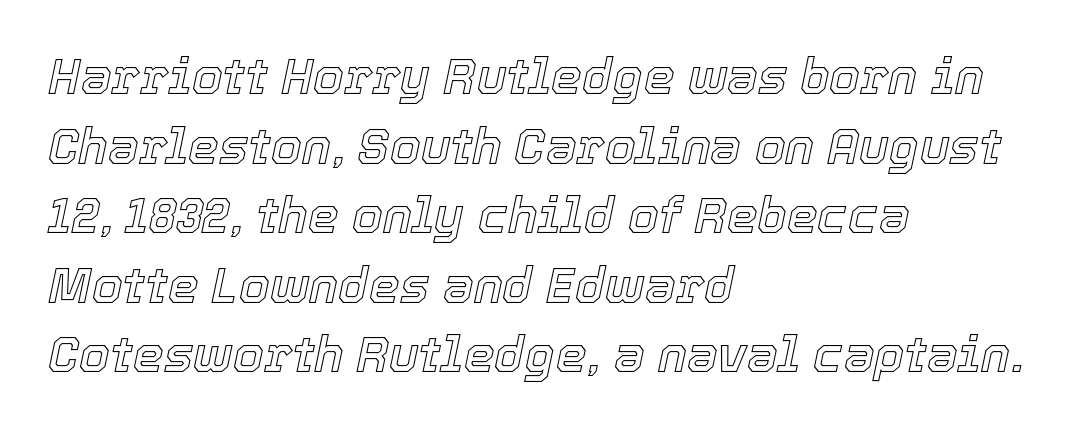
Q: Is the text italic (slanted)? A: Yes, it leans right by about 12 degrees.
Q: Is the text underlined? A: No.
Q: How is the paragraph aligned? A: Left-aligned.
Q: Is the spacing between letters normal or unusually wide? A: Normal.
Q: Is the spacing between lines tight, normal or loose? A: Normal.
Q: Width (condensed, normal, or wide)? A: Normal.
Q: x-height? A: Medium.
Q: Monospaced? A: No.
